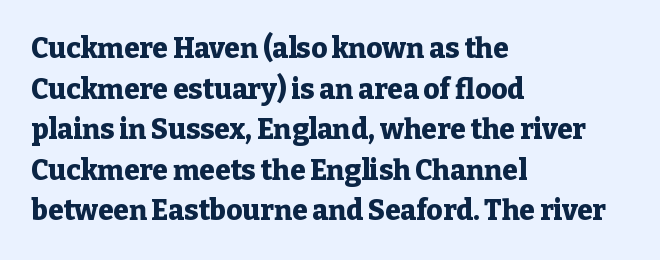
The image shows 28 px heavy serif type, upright; set left-aligned, normal line spacing (1.45x), normal letter spacing, not underlined; low stroke contrast and a medium x-height.
